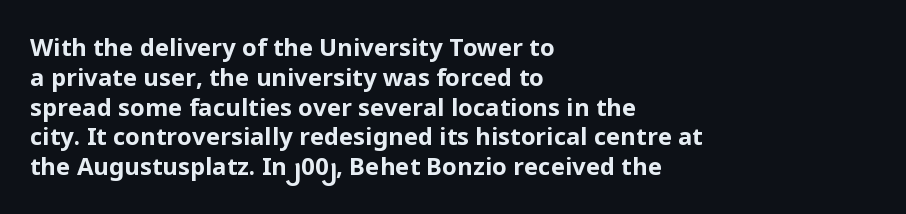
{"italic": "no", "bold": "yes", "underline": "no", "align": "left", "line_spacing_ratio": 1.24, "letter_spacing": "normal", "letter_spacing_em": 0.0, "glyph_px": 24}
